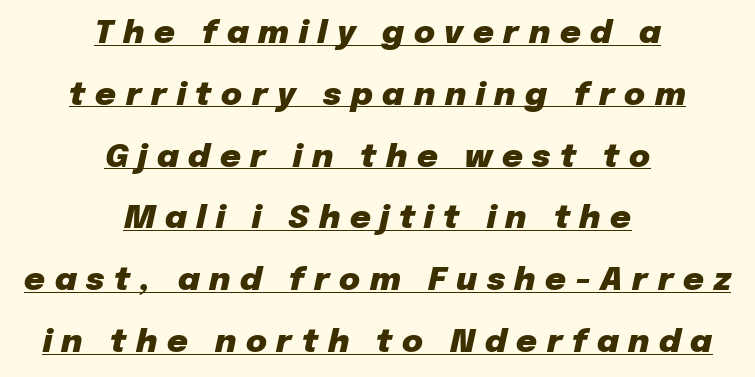
{"italic": "yes", "lean": "right", "slant_degrees": 12, "bold": "yes", "weight": "heavy", "width": "normal", "stroke_contrast": "low", "x_height": "medium", "monospaced": "no", "underline": "yes", "align": "center", "line_spacing": "loose", "line_spacing_ratio": 1.93, "letter_spacing": "wide", "letter_spacing_em": 0.3, "glyph_px": 32}
